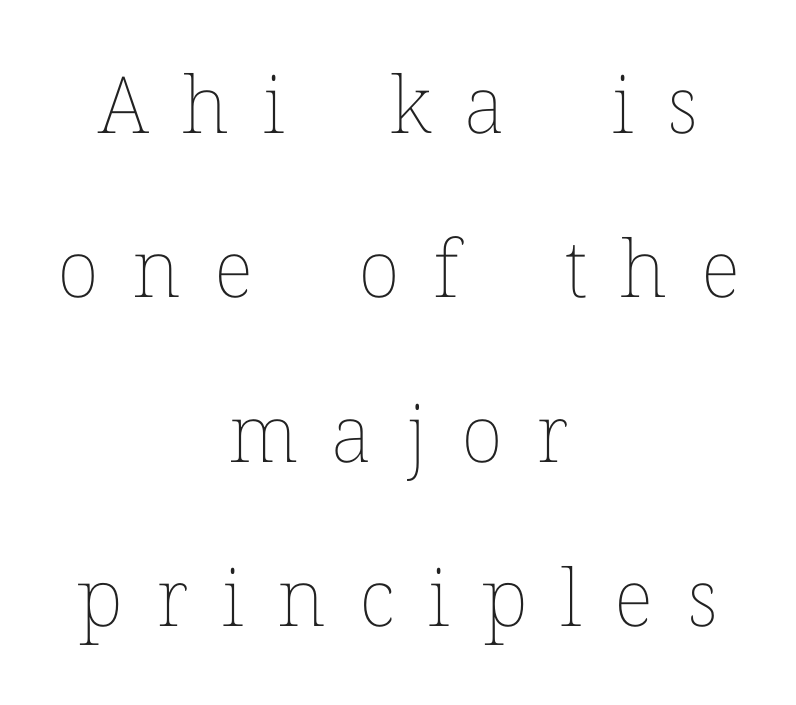
The image shows 79 px thin type, upright; set centered, loose line spacing (2.08x), unusually wide letter spacing (+0.42 em), not underlined; low stroke contrast and a medium x-height.
